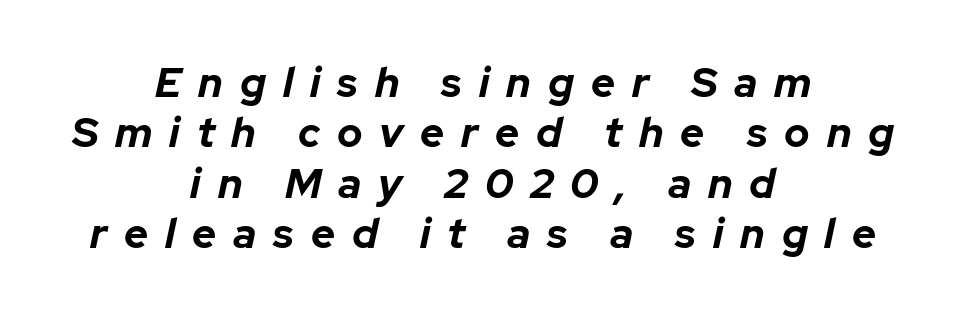
{"italic": "yes", "lean": "right", "slant_degrees": 12, "bold": "yes", "weight": "bold", "width": "normal", "stroke_contrast": "low", "x_height": "medium", "monospaced": "no", "underline": "no", "align": "center", "line_spacing_ratio": 1.2, "letter_spacing": "wide", "letter_spacing_em": 0.4, "glyph_px": 42}
